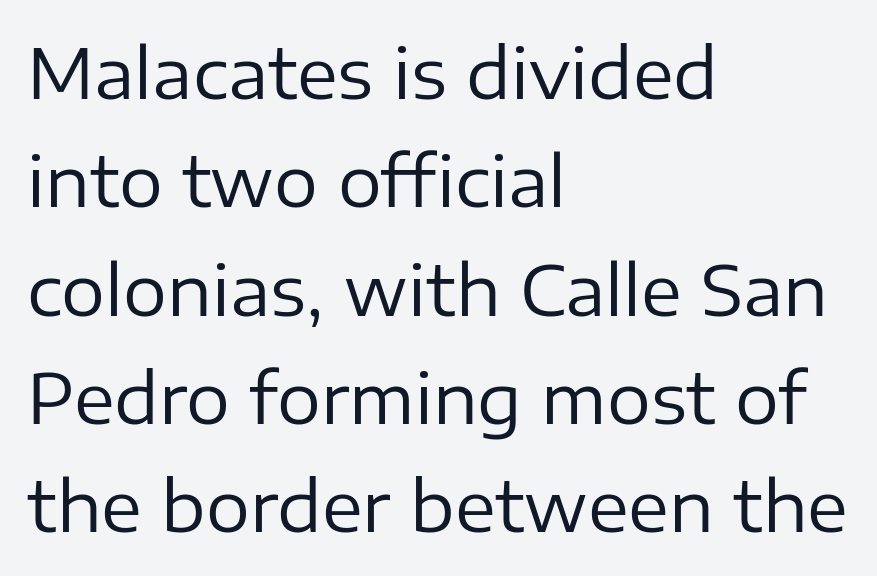
The image shows 69 px regular-weight sans-serif type, upright; set left-aligned, normal line spacing (1.57x), normal letter spacing, not underlined; low stroke contrast and a medium x-height.
